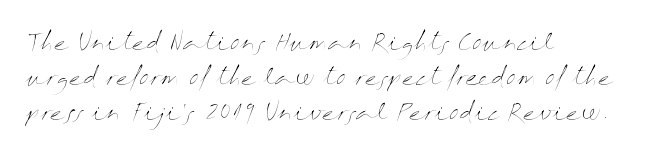
{"bold": "no", "underline": "no", "align": "left", "line_spacing": "normal", "line_spacing_ratio": 1.6, "letter_spacing": "normal", "letter_spacing_em": 0.0, "glyph_px": 22}
